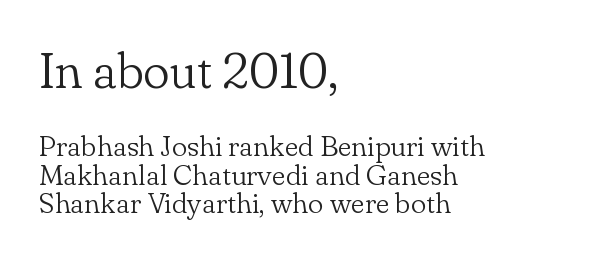
Reading top to bottom, the characters get smaller at the block break. Tracking here is standard; glyphs follow each other at the usual distance. Line spacing here is tight. Bare-footed words on every line.
